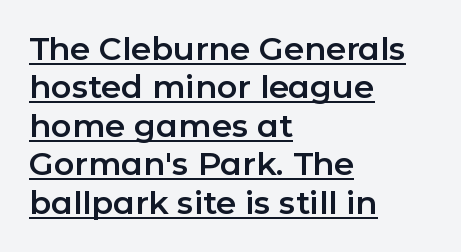
Q: Is the text italic (slanted)? A: No, it is upright.
Q: Is the typeface a serif or a sans-serif typeface? A: Sans-serif.
Q: Is the text underlined? A: Yes.
Q: How is the paragraph aligned? A: Left-aligned.
Q: Is the spacing between letters normal or unusually wide? A: Normal.
Q: Width (condensed, normal, or wide)? A: Normal.
Q: Stroke contrast? A: Low.
Q: x-height? A: Medium.
Q: Monospaced? A: No.
